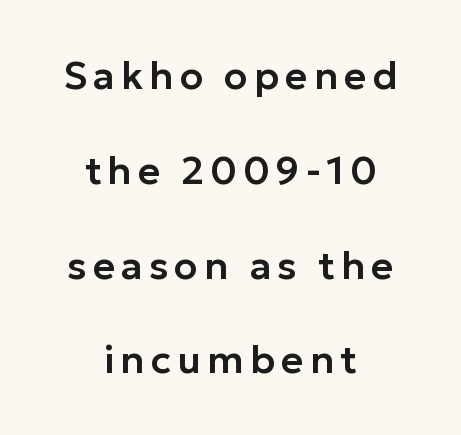
Q: Is the text italic (slanted)? A: No, it is upright.
Q: Is the typeface a serif or a sans-serif typeface? A: Sans-serif.
Q: Is the text underlined? A: No.
Q: How is the paragraph aligned? A: Centered.
Q: Is the spacing between lines tight, normal or loose? A: Loose.
Q: Width (condensed, normal, or wide)? A: Normal.
Q: Stroke contrast? A: Low.
Q: x-height? A: Medium.
Q: Monospaced? A: No.
